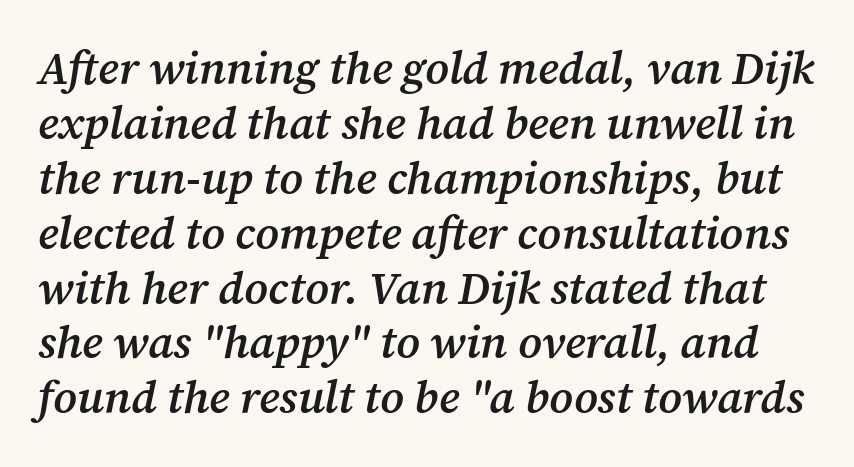
The image shows 45 px semibold serif type, italic (leaning right); set line spacing 1.22x, normal letter spacing, not underlined; medium stroke contrast and a medium x-height.
